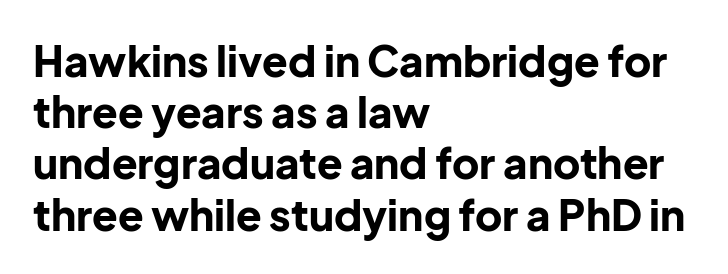
The image shows 42 px bold sans-serif type, upright; set left-aligned, line spacing 1.22x, normal letter spacing, not underlined; low stroke contrast and a medium x-height.
